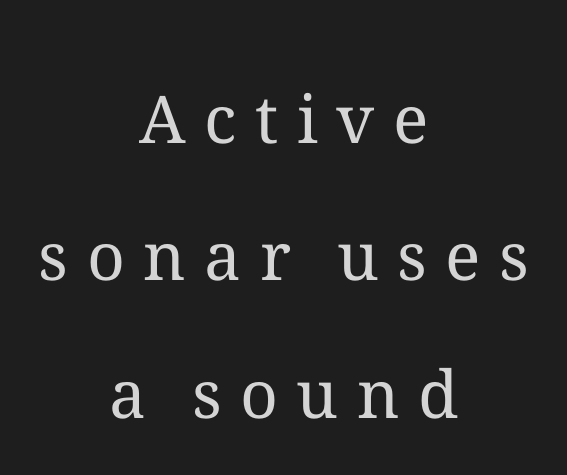
The image shows 66 px regular-weight type, upright; set centered, loose line spacing (2.08x), unusually wide letter spacing (+0.28 em), not underlined; medium stroke contrast and a medium x-height.
